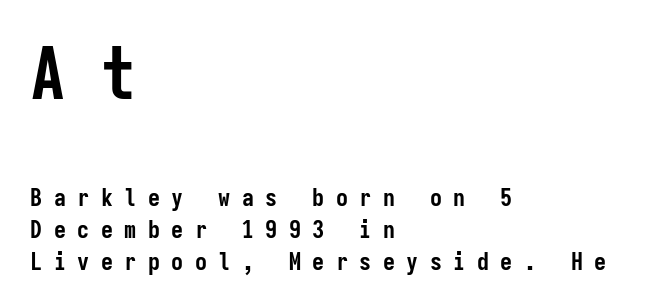
{"serif": "no", "italic": "no", "bold": "yes", "weight": "semibold", "width": "condensed", "stroke_contrast": "low", "x_height": "medium", "monospaced": "yes", "underline": "no", "align": "left", "line_spacing": "normal", "line_spacing_ratio": 1.34, "letter_spacing": "wide", "letter_spacing_em": 0.48, "larger_block": "first", "size_ratio": 2.96, "glyph_px": 71}
